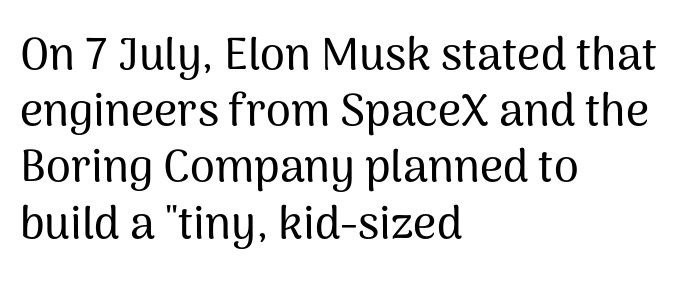
{"serif": "no", "italic": "no", "width": "normal", "stroke_contrast": "medium", "x_height": "medium", "monospaced": "no", "underline": "no", "align": "left", "line_spacing": "normal", "line_spacing_ratio": 1.25, "letter_spacing": "normal", "letter_spacing_em": 0.0, "glyph_px": 45}
